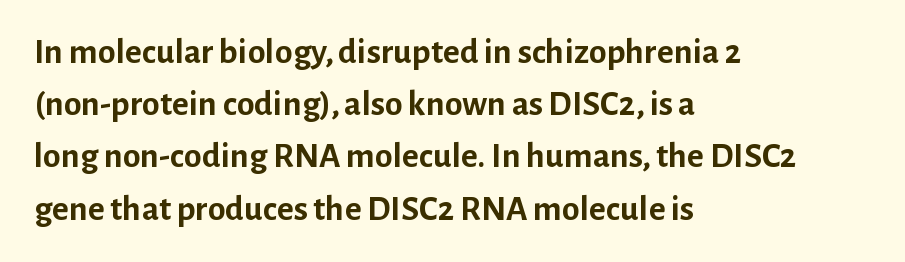
These lines are set flush left with a ragged right edge. Typographic density is high because the face is bold. Underlining? Definitely not there. You can tell from the bare stems that sans-serif type was used. Summary of vertical rhythm: regular, with standard interline spacing.
